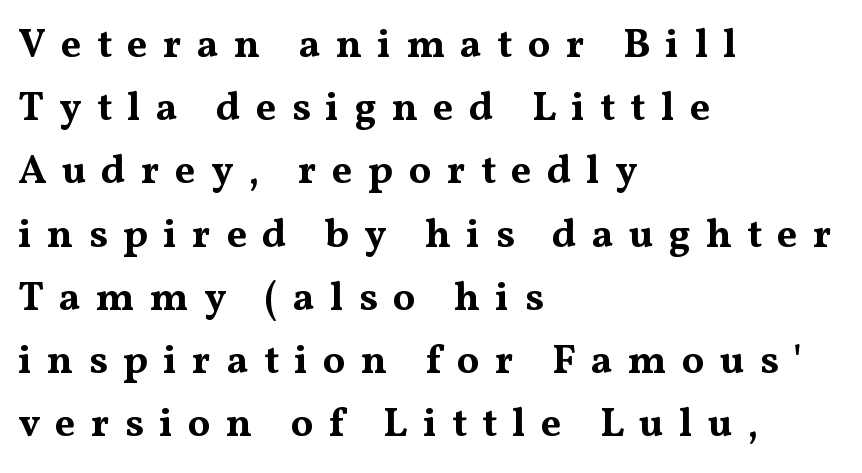
The passage shown stacks its lines at a standard gap. Beneath every word, the page is bare. I'd call this a serif setting — the letters wear small feet. These lines are rendered in a variable-pitch font. Caption: expanded tracking, letters set apart. A full-strength bold gives these letters their thick strokes.
